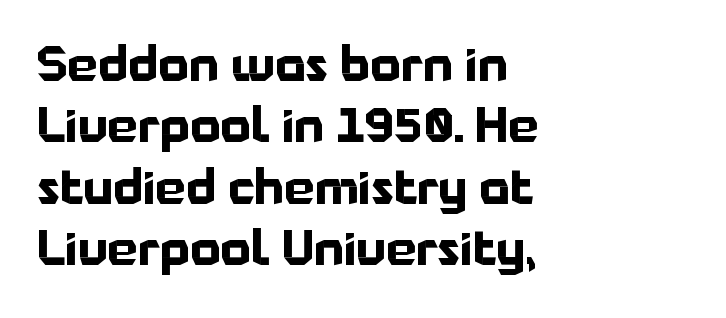
The image shows 48 px bold sans-serif type, upright; set left-aligned, normal line spacing (1.28x), normal letter spacing, not underlined; low stroke contrast and a medium x-height.
